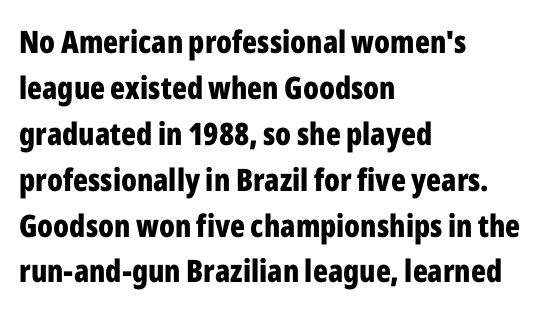
The horizontal fit of the characters is conventional and even. If you drew a line through each stem, it would be perfectly vertical. Line starts are locked; line ends wander. Its strokes are broad and dark, the hallmark of bold type. Letterform terminals end flat and unadorned throughout the passage.
